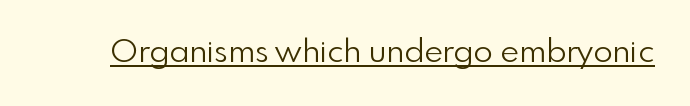
The image shows 32 px light sans-serif type, upright; set normal letter spacing, underlined; a small x-height.
